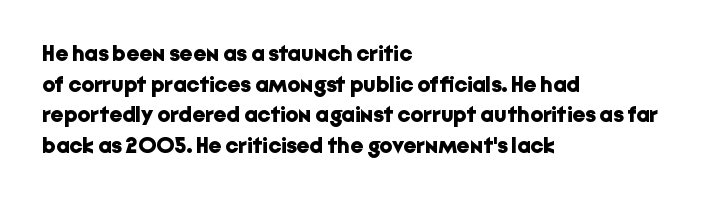
Q: Is the text bold? A: Yes.
Q: Is the text italic (slanted)? A: No, it is upright.
Q: Is the text underlined? A: No.
Q: How is the paragraph aligned? A: Left-aligned.
Q: Is the spacing between letters normal or unusually wide? A: Normal.
Q: Is the spacing between lines tight, normal or loose? A: Normal.
